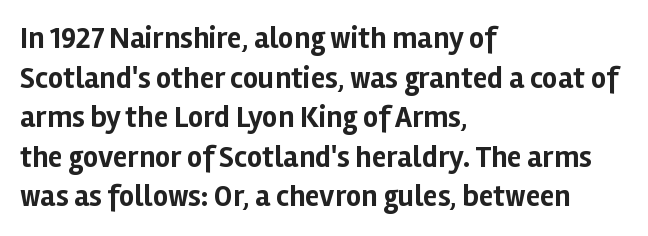
Q: Is the text bold? A: Yes.
Q: Is the text italic (slanted)? A: No, it is upright.
Q: Is the typeface a serif or a sans-serif typeface? A: Sans-serif.
Q: Is the text underlined? A: No.
Q: How is the paragraph aligned? A: Left-aligned.
Q: Is the spacing between letters normal or unusually wide? A: Normal.
Q: Is the spacing between lines tight, normal or loose? A: Normal.
Q: Width (condensed, normal, or wide)? A: Normal.
Q: Stroke contrast? A: Low.
Q: x-height? A: Medium.
Q: Monospaced? A: No.
